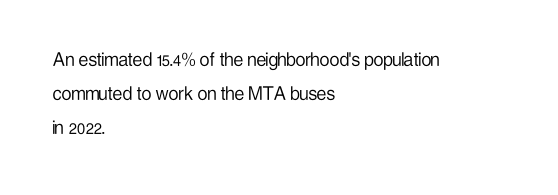
{"italic": "no", "bold": "no", "underline": "no", "align": "left", "line_spacing": "normal", "line_spacing_ratio": 1.55, "letter_spacing": "normal", "letter_spacing_em": 0.0, "glyph_px": 22}
